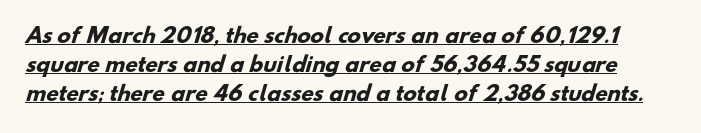
The image shows 20 px bold type; set normal line spacing (1.45x), normal letter spacing, underlined.
